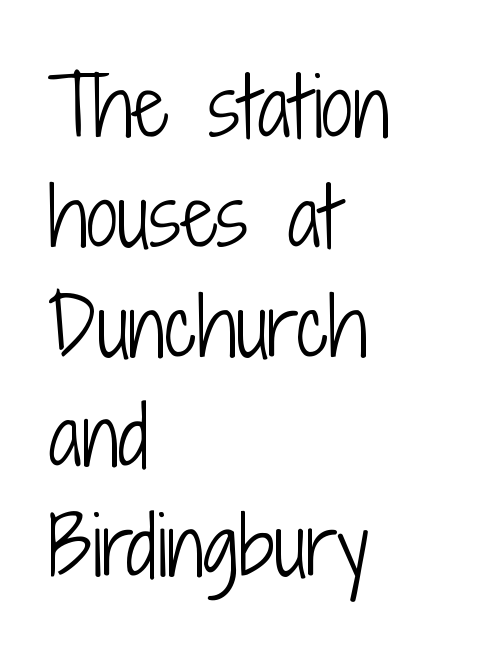
Designer's note — italics off, roman on. These lines stack with their left ends in a neat column. The letters advance in unequal steps, a hallmark of proportional type. Quick note: interline space is typical. Vertical stems look standard width or narrower in stroke. I'd call this a sans setting — the letters go barefoot.
